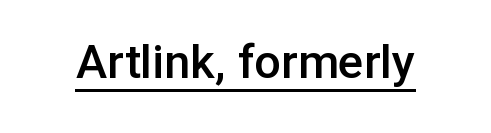
Q: Is the text bold? A: Semi-bold.
Q: Is the text italic (slanted)? A: No, it is upright.
Q: Is the typeface a serif or a sans-serif typeface? A: Sans-serif.
Q: Is the text underlined? A: Yes.
Q: Is the spacing between letters normal or unusually wide? A: Normal.
Q: Width (condensed, normal, or wide)? A: Normal.
Q: Stroke contrast? A: Low.
Q: x-height? A: Medium.
Q: Monospaced? A: No.
